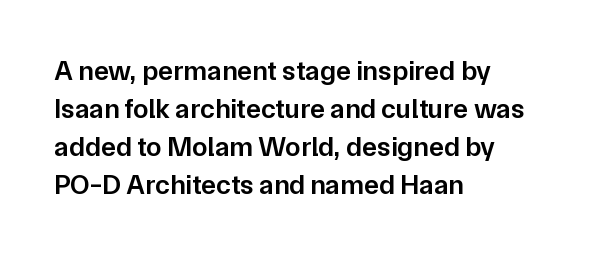
{"serif": "no", "italic": "no", "bold": "semi", "weight": "semibold", "width": "normal", "stroke_contrast": "low", "x_height": "medium", "monospaced": "no", "underline": "no", "align": "left", "line_spacing": "normal", "line_spacing_ratio": 1.36, "letter_spacing": "normal", "letter_spacing_em": 0.0, "glyph_px": 28}
